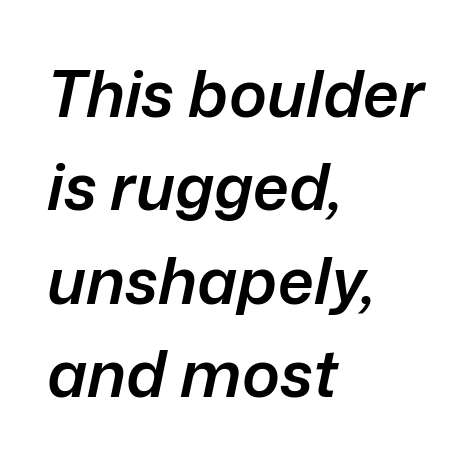
Q: Is the text bold? A: Semi-bold.
Q: Is the text italic (slanted)? A: Yes, it leans right by about 12 degrees.
Q: Is the text underlined? A: No.
Q: How is the paragraph aligned? A: Left-aligned.
Q: Is the spacing between letters normal or unusually wide? A: Normal.
Q: Is the spacing between lines tight, normal or loose? A: Normal.
Q: Width (condensed, normal, or wide)? A: Normal.
Q: Stroke contrast? A: Low.
Q: x-height? A: Medium.
Q: Monospaced? A: No.
